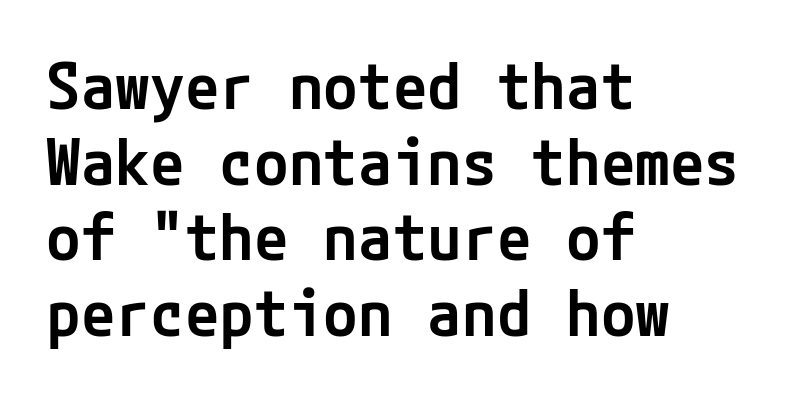
This rendering employs a face without finishing strokes, i.e., a sans-serif. The zone under the glyphs is completely vacant. Vertical strokes here are truly vertical. Is the type bold? Partly — it's a semibold, heavier than regular but not fully bold. No extra tracking has been applied to these lines. Layout note: lines flush left.
